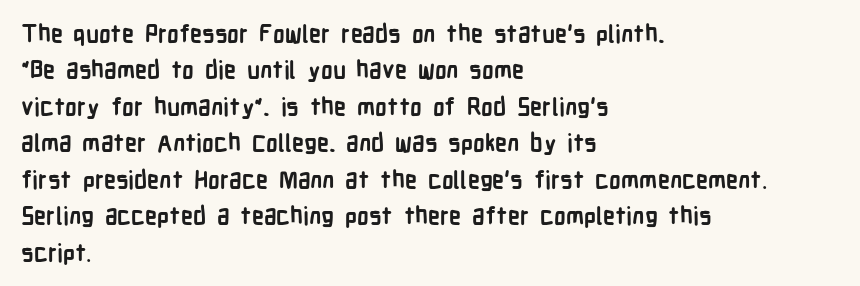
Q: Is the text bold? A: Yes.
Q: Is the text italic (slanted)? A: No, it is upright.
Q: Is the text underlined? A: No.
Q: How is the paragraph aligned? A: Left-aligned.
Q: Is the spacing between letters normal or unusually wide? A: Normal.
Q: Is the spacing between lines tight, normal or loose? A: Normal.
